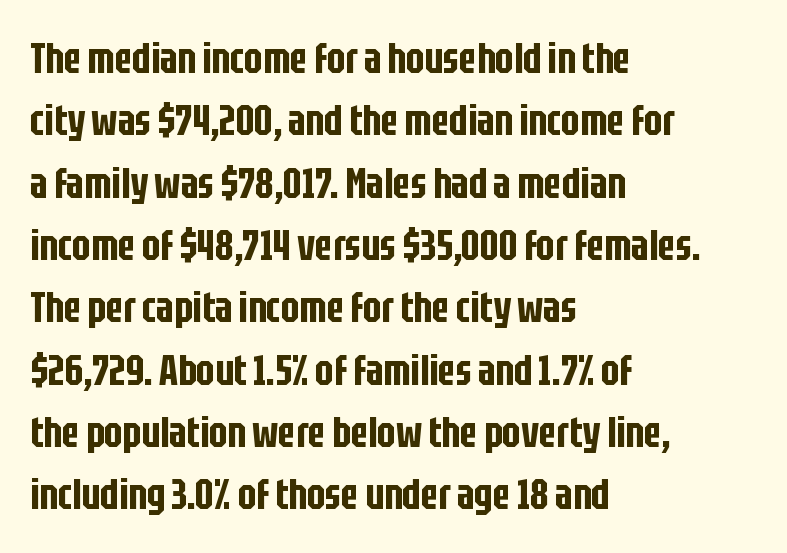
The image shows 43 px condensed sans-serif type, upright; set left-aligned, normal line spacing (1.45x), normal letter spacing, not underlined; low stroke contrast and a large x-height.
